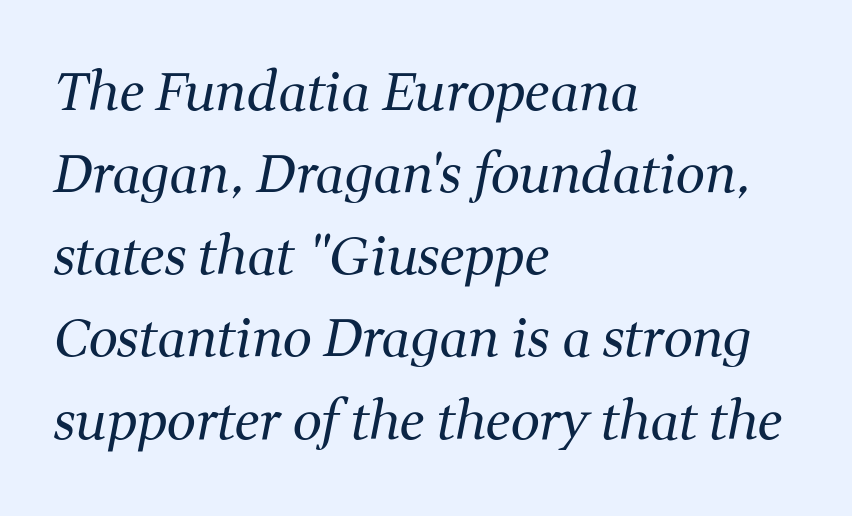
{"serif": "yes", "italic": "yes", "lean": "right", "slant_degrees": 11, "bold": "no", "weight": "regular", "width": "normal", "stroke_contrast": "medium", "x_height": "medium", "monospaced": "no", "underline": "no", "align": "left", "line_spacing": "normal", "line_spacing_ratio": 1.58, "letter_spacing": "normal", "letter_spacing_em": 0.0, "glyph_px": 52}
